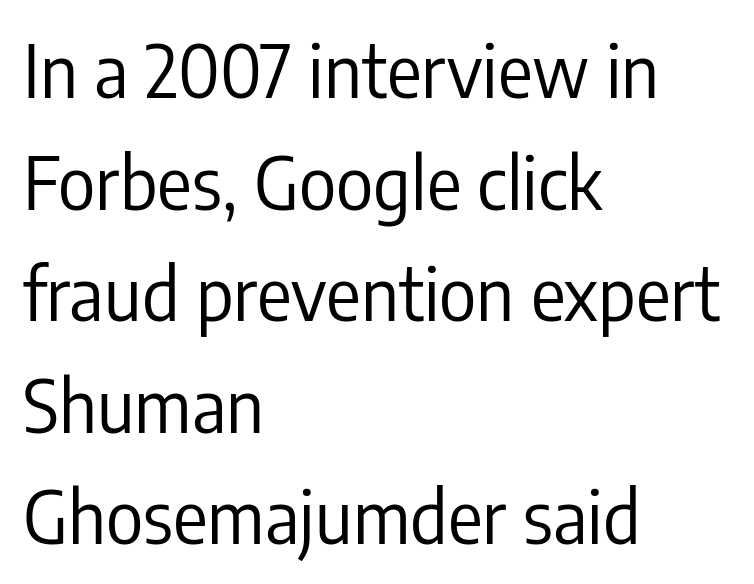
Casual observation: everything's shoved over to the left. Are there feet on the stems? There aren't — it's a sans. Stem width sits at or under what a default text font uses. Observe the ordinary spacing: letters are neighbours, not strangers.
